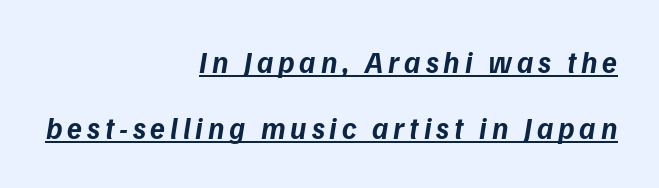
These lines are set flush right with a ragged left edge. Does the leading feel generous? Absolutely, it's lavish. Looks like regular typesetting: each glyph gets only the width it needs. What decoration does the sample have? An underline. Would a proofreader flag this as italicized? Yes. Is the type bold? Yes — the strokes are clearly thick and heavy.
